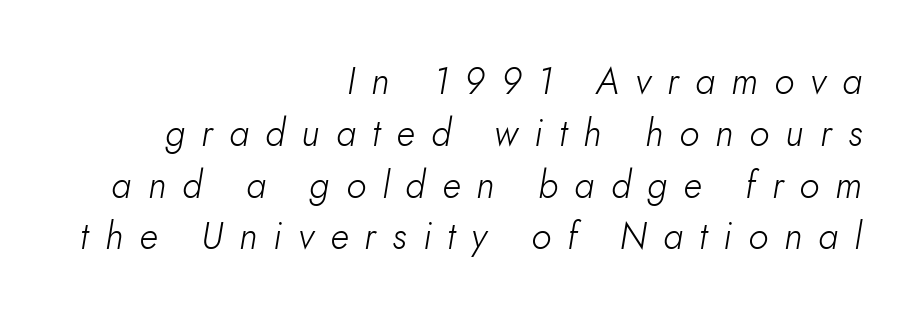
Q: Is the text bold? A: No.
Q: Is the text italic (slanted)? A: Yes, it leans right by about 10 degrees.
Q: Is the text underlined? A: No.
Q: How is the paragraph aligned? A: Right-aligned.
Q: Is the spacing between letters normal or unusually wide? A: Unusually wide.
Q: Is the spacing between lines tight, normal or loose? A: Normal.
Q: Width (condensed, normal, or wide)? A: Normal.
Q: Stroke contrast? A: Low.
Q: x-height? A: Small.
Q: Monospaced? A: No.
